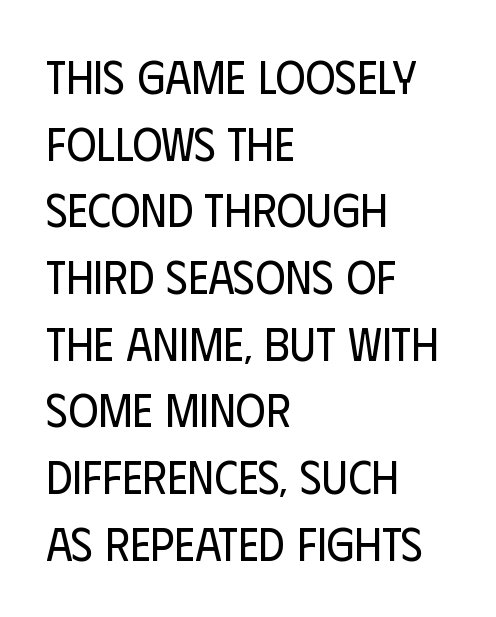
{"serif": "no", "italic": "no", "bold": "no", "weight": "regular", "width": "condensed", "stroke_contrast": "low", "x_height": "large", "monospaced": "no", "underline": "no", "align": "left", "line_spacing": "normal", "line_spacing_ratio": 1.45, "letter_spacing": "normal", "letter_spacing_em": 0.0, "glyph_px": 46}
